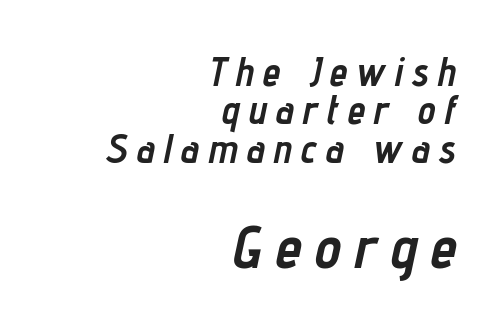
The lines in this sample share a right terminus and differ only in where they begin. Reading down the column, the eye jumps only a short way to each next line. Bold? Absolutely — the strokes are thick and heavy. Lines of text with bare space underneath. Scale increases going downward across the two blocks.
